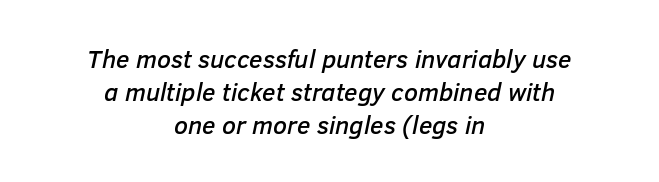
Q: Is the text italic (slanted)? A: Yes, it leans right by about 12 degrees.
Q: Is the text underlined? A: No.
Q: How is the paragraph aligned? A: Centered.
Q: Is the spacing between letters normal or unusually wide? A: Normal.
Q: Is the spacing between lines tight, normal or loose? A: Normal.
